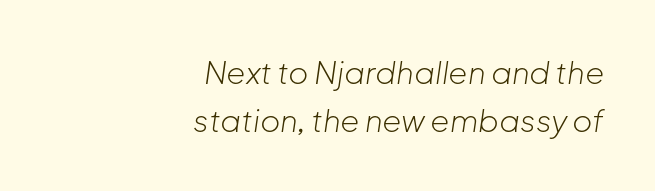
Q: Is the text bold? A: No.
Q: Is the text italic (slanted)? A: Yes, it leans right by about 8 degrees.
Q: Is the text underlined? A: No.
Q: How is the paragraph aligned? A: Right-aligned.
Q: Is the spacing between letters normal or unusually wide? A: Normal.
Q: Is the spacing between lines tight, normal or loose? A: Normal.
Q: Width (condensed, normal, or wide)? A: Normal.
Q: Stroke contrast? A: Low.
Q: x-height? A: Medium.
Q: Monospaced? A: No.
